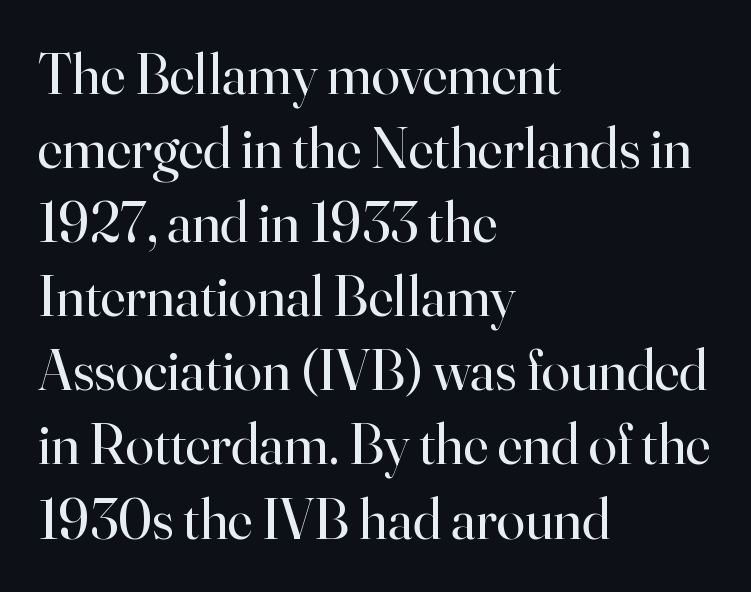
Q: Is the text bold? A: No.
Q: Is the text italic (slanted)? A: No, it is upright.
Q: Is the typeface a serif or a sans-serif typeface? A: Serif.
Q: Is the text underlined? A: No.
Q: How is the paragraph aligned? A: Left-aligned.
Q: Is the spacing between letters normal or unusually wide? A: Normal.
Q: Is the spacing between lines tight, normal or loose? A: Normal.
Q: Width (condensed, normal, or wide)? A: Normal.
Q: Stroke contrast? A: High.
Q: x-height? A: Small.
Q: Monospaced? A: No.
